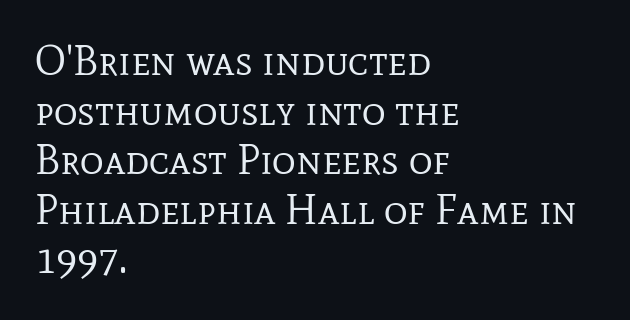
The image shows 41 px regular-weight serif type, upright; set left-aligned, line spacing 1.21x, normal letter spacing, not underlined; low stroke contrast and a medium x-height.
